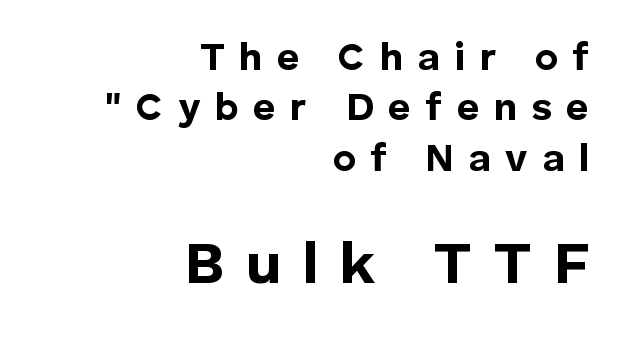
The image shows 59 px bold sans-serif type, upright; set right-aligned, normal line spacing (1.29x), unusually wide letter spacing (+0.37 em), not underlined; the second (bottom) block is 1.51x larger; low stroke contrast and a medium x-height.
